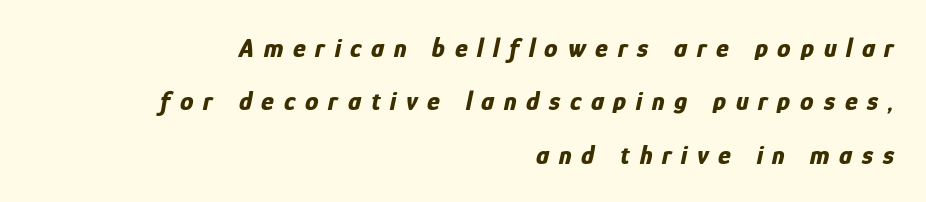
Q: Is the text bold? A: Yes.
Q: Is the text italic (slanted)? A: Yes, it leans right by about 12 degrees.
Q: Is the text underlined? A: No.
Q: How is the paragraph aligned? A: Right-aligned.
Q: Is the spacing between letters normal or unusually wide? A: Unusually wide.
Q: Is the spacing between lines tight, normal or loose? A: Loose.
